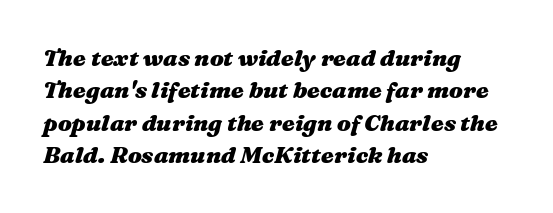
The image shows 23 px bold type, italic (leaning right); set left-aligned, normal line spacing (1.41x), normal letter spacing, not underlined.
